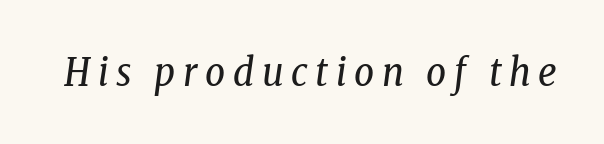
The image shows 39 px regular-weight, condensed serif type, italic (leaning right); set unusually wide letter spacing (+0.2 em), not underlined; low stroke contrast and a medium x-height.
